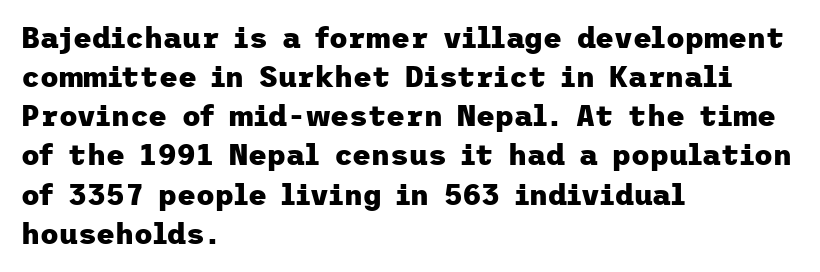
{"serif": "no", "italic": "no", "bold": "yes", "weight": "heavy", "width": "normal", "stroke_contrast": "low", "x_height": "medium", "underline": "no", "align": "left", "line_spacing": "normal", "line_spacing_ratio": 1.35, "letter_spacing": "normal", "letter_spacing_em": 0.0, "glyph_px": 29}
